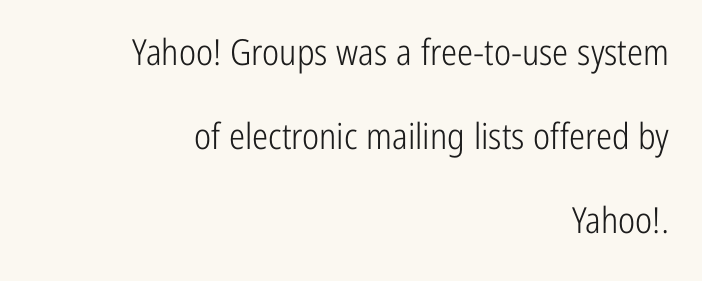
The image shows 36 px light, condensed sans-serif type, upright; set right-aligned, loose line spacing (2.34x), normal letter spacing, not underlined; low stroke contrast and a medium x-height.
